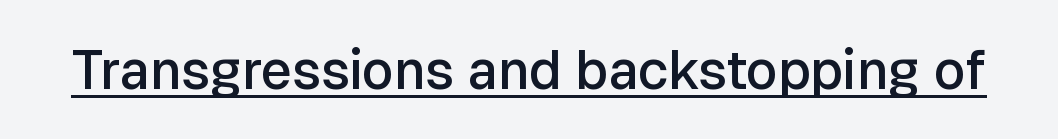
{"serif": "no", "italic": "no", "bold": "semi", "weight": "semibold", "width": "normal", "stroke_contrast": "low", "x_height": "medium", "monospaced": "no", "underline": "yes", "letter_spacing": "normal", "letter_spacing_em": 0.0, "glyph_px": 54}
